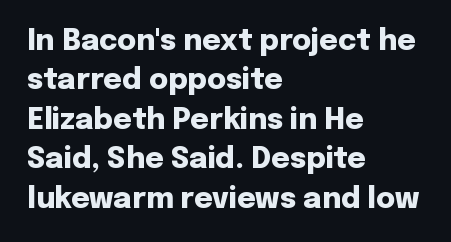
The image shows 29 px heavy sans-serif type, upright; set left-aligned, normal line spacing (1.36x), normal letter spacing, not underlined; low stroke contrast and a medium x-height.
